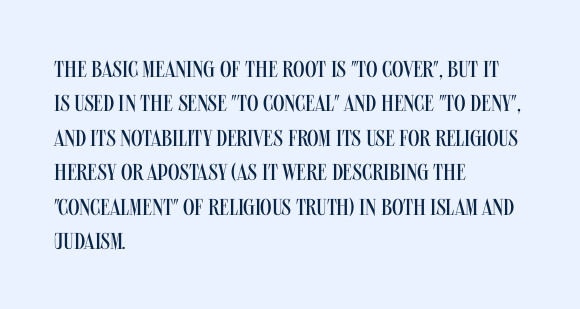
Q: Is the text bold? A: No.
Q: Is the text italic (slanted)? A: No, it is upright.
Q: Is the text underlined? A: No.
Q: How is the paragraph aligned? A: Left-aligned.
Q: Is the spacing between letters normal or unusually wide? A: Normal.
Q: Is the spacing between lines tight, normal or loose? A: Normal.
